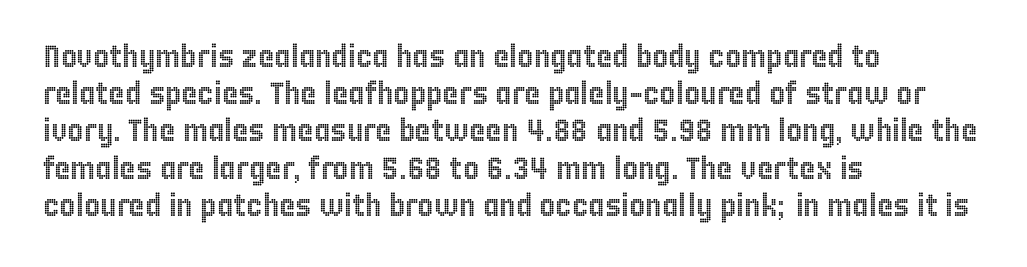
The image shows 31 px condensed type, upright; set left-aligned, line spacing 1.2x, normal letter spacing, not underlined; a large x-height.
